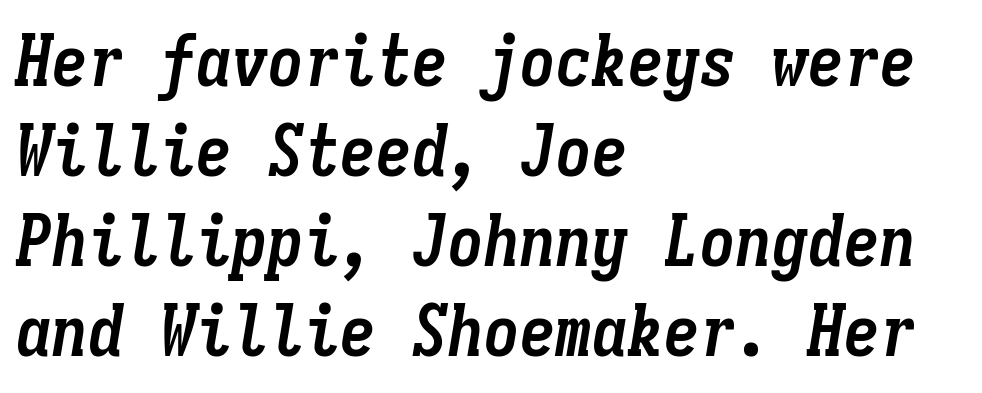
The image shows 72 px semibold, condensed type, italic (leaning right), monospaced; set left-aligned, normal line spacing (1.25x), normal letter spacing, not underlined; low stroke contrast and a medium x-height.
